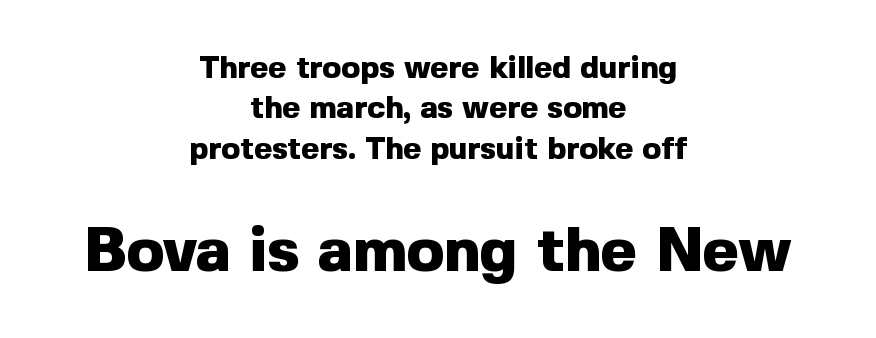
Q: Is the text bold? A: Yes.
Q: Is the text italic (slanted)? A: No, it is upright.
Q: Is the typeface a serif or a sans-serif typeface? A: Sans-serif.
Q: Is the text underlined? A: No.
Q: How is the paragraph aligned? A: Centered.
Q: Is the spacing between letters normal or unusually wide? A: Normal.
Q: Is the spacing between lines tight, normal or loose? A: Normal.
Q: Which block of text is set in a larger size, the first (top) or the second (bottom)? A: The second (bottom) one.
Q: Width (condensed, normal, or wide)? A: Normal.
Q: x-height? A: Medium.
Q: Monospaced? A: No.
